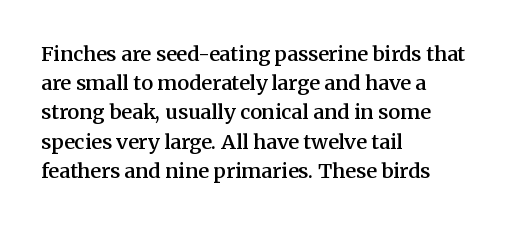
Q: Is the text bold? A: Semi-bold.
Q: Is the text italic (slanted)? A: No, it is upright.
Q: Is the text underlined? A: No.
Q: How is the paragraph aligned? A: Left-aligned.
Q: Is the spacing between letters normal or unusually wide? A: Normal.
Q: Is the spacing between lines tight, normal or loose? A: Normal.
